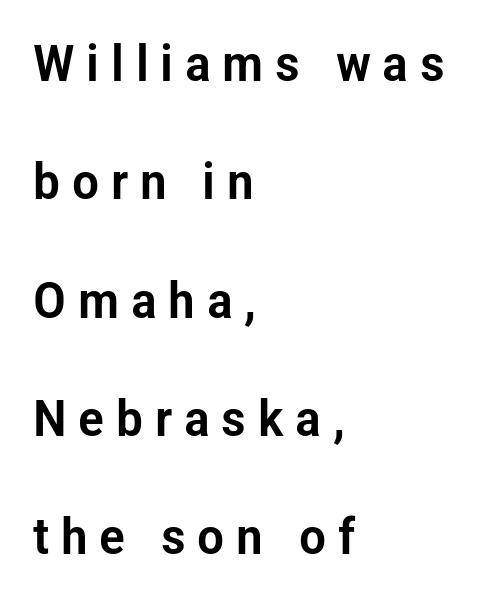
The image shows 51 px condensed sans-serif type, upright; set left-aligned, loose line spacing (2.32x), unusually wide letter spacing (+0.23 em), not underlined; low stroke contrast and a medium x-height.
